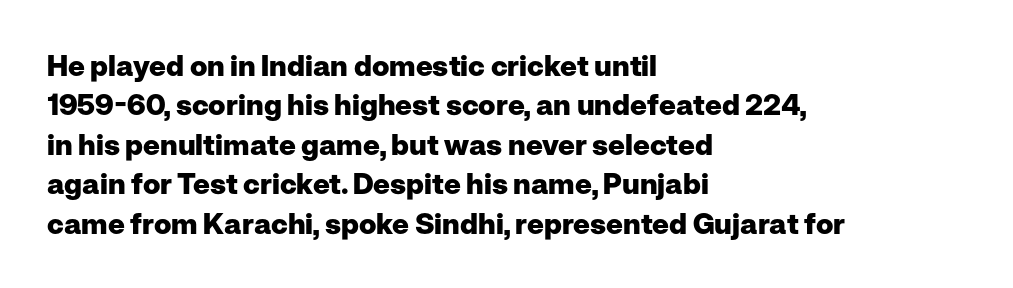
Q: Is the text bold? A: Yes.
Q: Is the text italic (slanted)? A: No, it is upright.
Q: Is the typeface a serif or a sans-serif typeface? A: Sans-serif.
Q: Is the text underlined? A: No.
Q: How is the paragraph aligned? A: Left-aligned.
Q: Is the spacing between letters normal or unusually wide? A: Normal.
Q: Is the spacing between lines tight, normal or loose? A: Normal.
Q: Width (condensed, normal, or wide)? A: Normal.
Q: Stroke contrast? A: Low.
Q: x-height? A: Medium.
Q: Monospaced? A: No.
